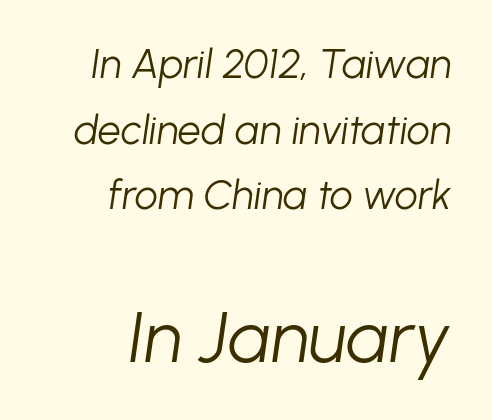
The image shows 72 px light type, italic (leaning right); set right-aligned, normal line spacing (1.6x), normal letter spacing, not underlined; the second (bottom) block is 1.76x larger; low stroke contrast and a medium x-height.
